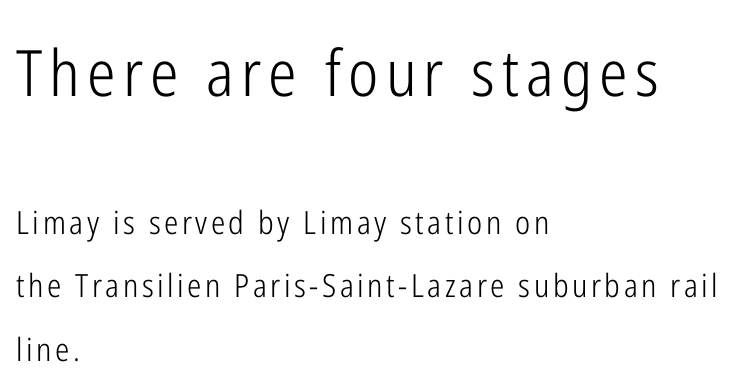
The image shows 64 px light, condensed sans-serif type, upright; set left-aligned, loose line spacing (1.98x), not underlined; the first (top) block is 2.0x larger; low stroke contrast and a medium x-height.
